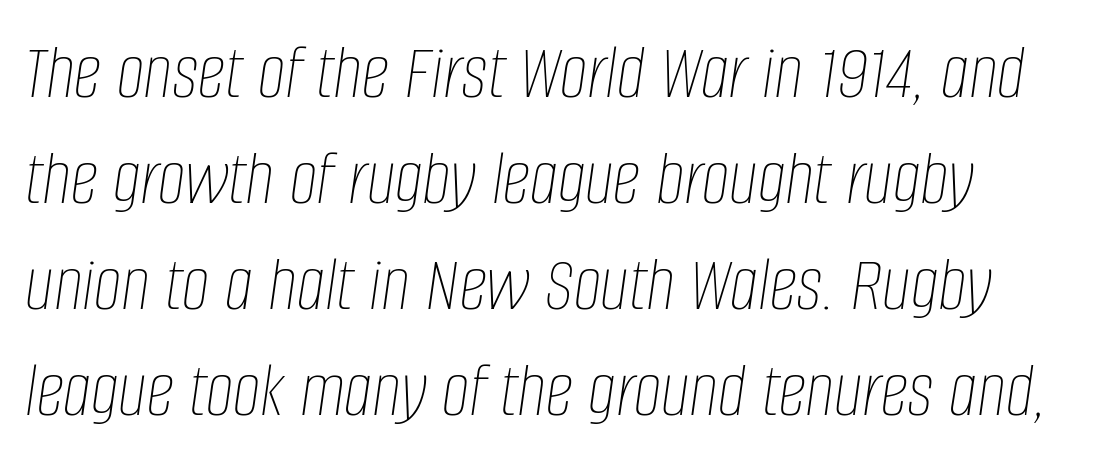
{"italic": "yes", "lean": "right", "slant_degrees": 8, "bold": "no", "weight": "thin", "width": "condensed", "stroke_contrast": "low", "x_height": "large", "monospaced": "no", "underline": "no", "line_spacing": "normal", "line_spacing_ratio": 1.34, "letter_spacing": "normal", "letter_spacing_em": 0.0, "glyph_px": 79}
